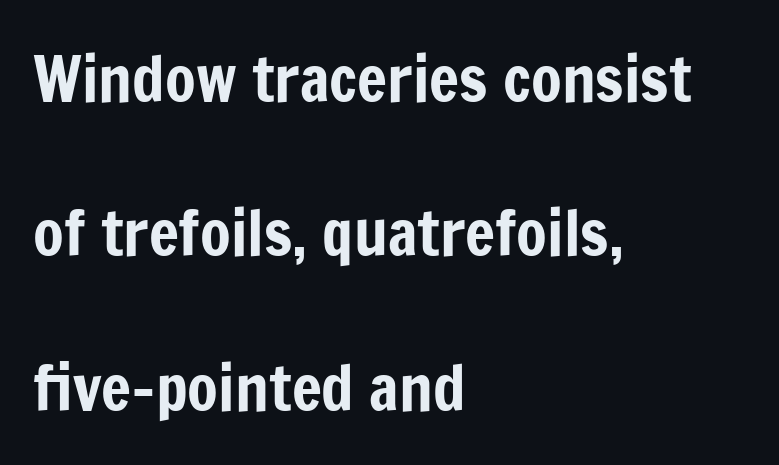
The image shows 63 px condensed sans-serif type, upright; set left-aligned, loose line spacing (2.45x), normal letter spacing, not underlined; low stroke contrast and a medium x-height.
